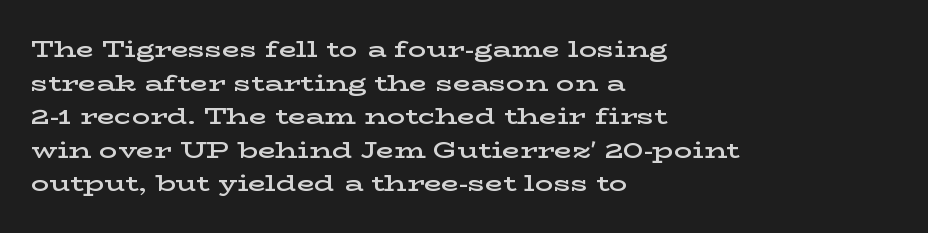
The image shows 23 px text type, upright; set left-aligned, normal line spacing (1.46x), normal letter spacing, not underlined.
